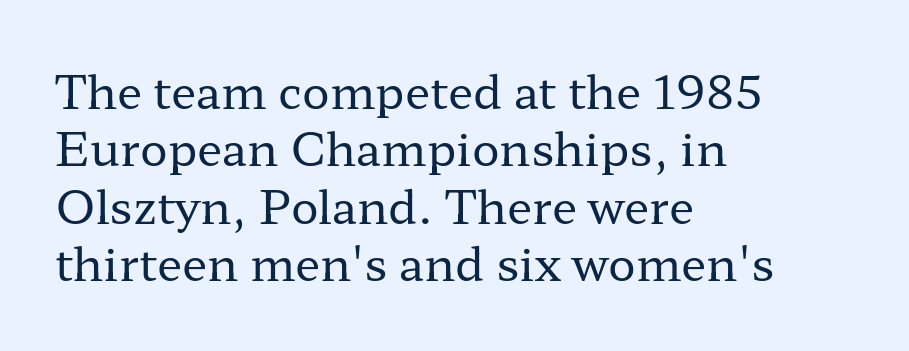
{"serif": "yes", "italic": "no", "bold": "no", "weight": "regular", "width": "wide", "stroke_contrast": "low", "x_height": "medium", "monospaced": "no", "underline": "no", "align": "left", "line_spacing": "normal", "line_spacing_ratio": 1.25, "letter_spacing": "normal", "letter_spacing_em": 0.0, "glyph_px": 46}
